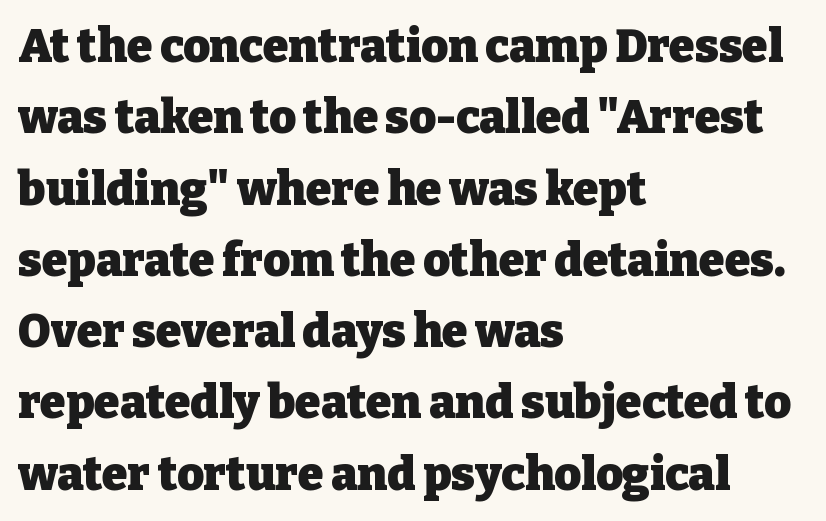
The image shows 46 px heavy serif type, upright; set left-aligned, normal line spacing (1.55x), normal letter spacing, not underlined; low stroke contrast and a medium x-height.
